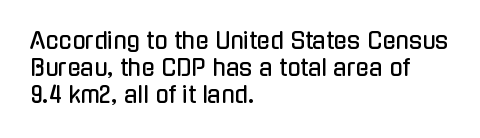
{"italic": "no", "underline": "no", "align": "left", "line_spacing_ratio": 1.23, "letter_spacing": "normal", "letter_spacing_em": 0.0, "glyph_px": 22}
